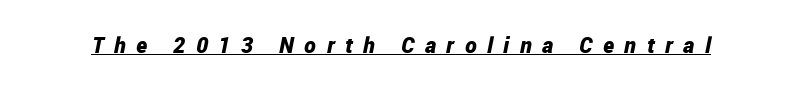
{"italic": "yes", "lean": "right", "slant_degrees": 12, "bold": "yes", "underline": "yes", "letter_spacing": "wide", "letter_spacing_em": 0.48, "glyph_px": 22}
